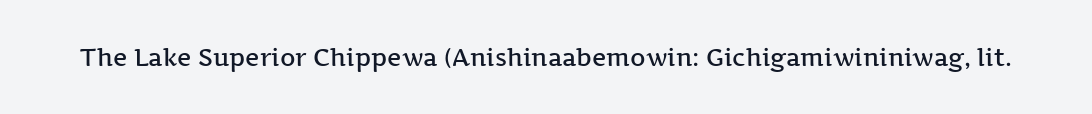
{"italic": "no", "bold": "semi", "underline": "no", "letter_spacing": "normal", "letter_spacing_em": 0.0, "glyph_px": 24}
